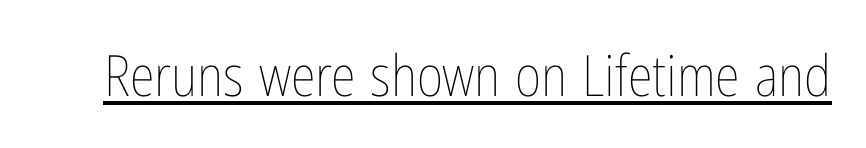
{"italic": "no", "bold": "no", "weight": "thin", "width": "condensed", "stroke_contrast": "low", "x_height": "medium", "monospaced": "no", "underline": "yes", "letter_spacing": "normal", "letter_spacing_em": 0.0, "glyph_px": 57}
